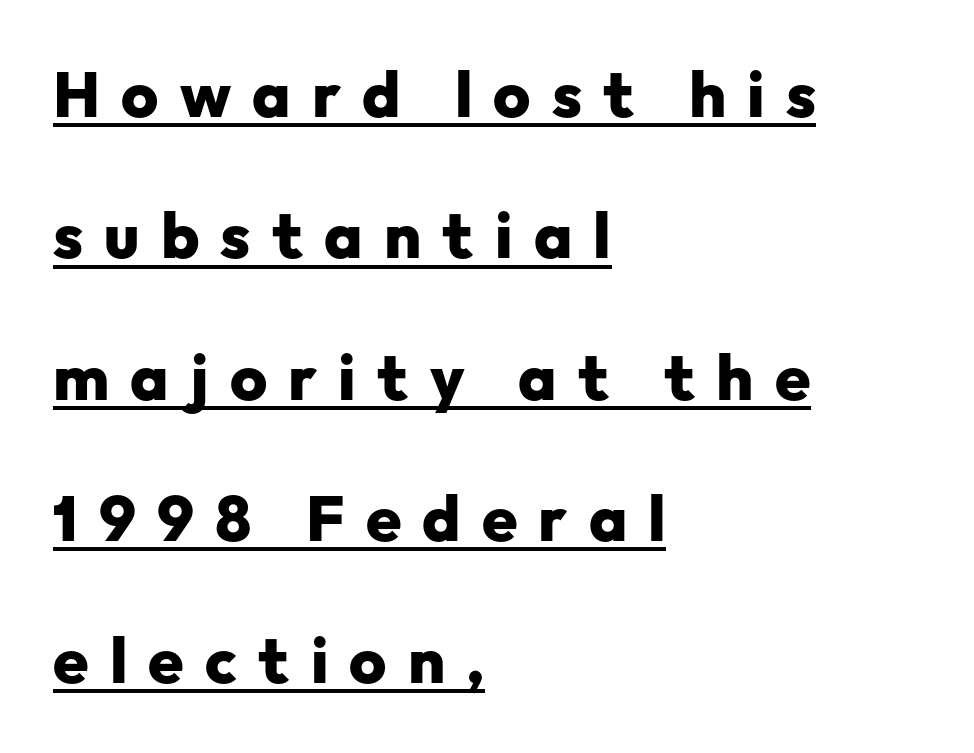
The image shows 64 px heavy sans-serif type, upright; set left-aligned, loose line spacing (2.21x), unusually wide letter spacing (+0.33 em), underlined; low stroke contrast and a medium x-height.
